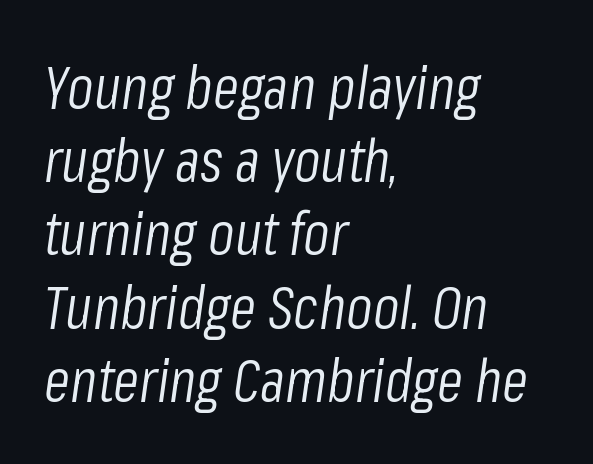
The image shows 60 px light, condensed type, italic (leaning right); set left-aligned, line spacing 1.22x, normal letter spacing, not underlined; low stroke contrast and a medium x-height.
